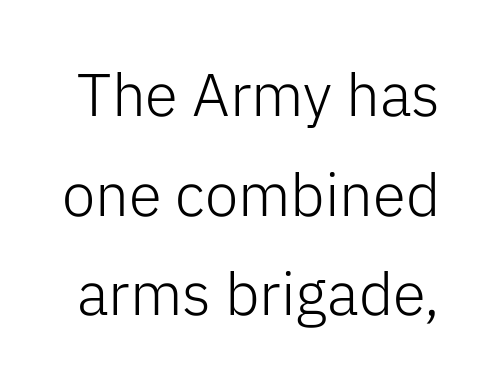
The type sits square on the baseline with zero lean. One glance says typical: line gaps are just what's usual. Students, note that the glyphs here touch the page at normal intervals. Descenders are the only things crossing below the line. A sans-serif font was chosen for this passage.
